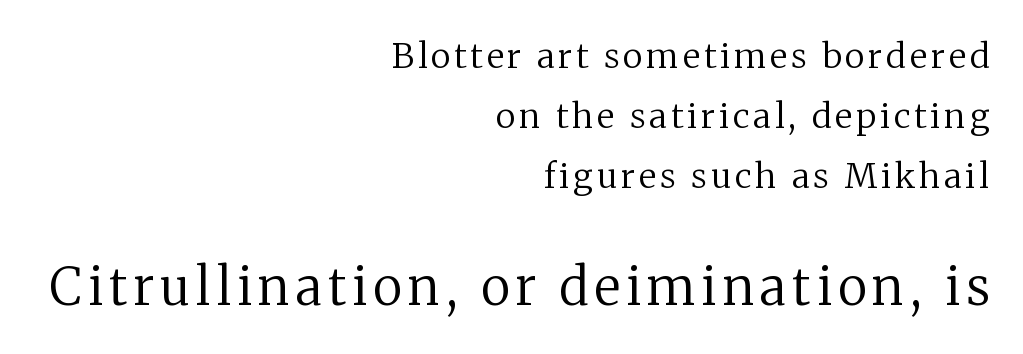
{"serif": "yes", "italic": "no", "bold": "no", "weight": "regular", "width": "normal", "stroke_contrast": "medium", "x_height": "medium", "monospaced": "no", "underline": "no", "align": "right", "line_spacing_ratio": 1.76, "larger_block": "second", "size_ratio": 1.5, "glyph_px": 51}
